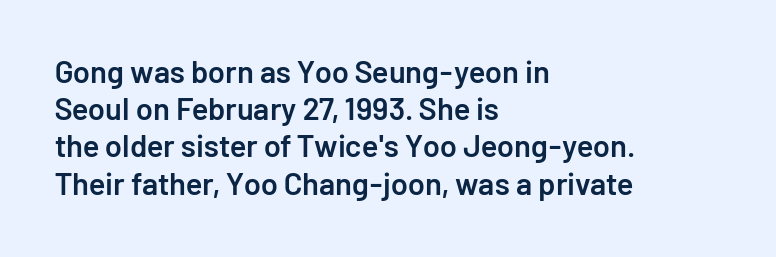
Descenders hang freely into open space. The type sits square on the baseline with zero lean. Alignment: flush left. The gaps between neighbouring characters are ordinary and unremarkable. The characters display no serif detailing; their extremities are plain.
